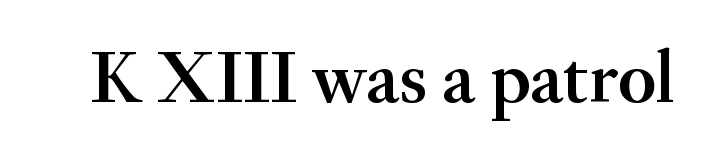
The image shows 74 px semibold serif type, upright; set normal letter spacing, not underlined; medium stroke contrast and a small x-height.
